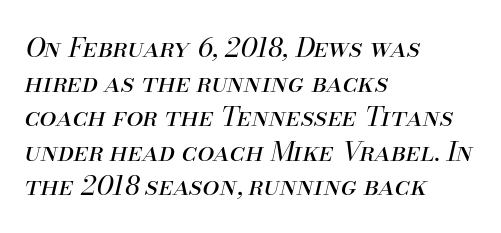
{"italic": "yes", "lean": "right", "slant_degrees": 13, "bold": "no", "underline": "no", "align": "left", "line_spacing": "normal", "line_spacing_ratio": 1.28, "letter_spacing": "normal", "letter_spacing_em": 0.0, "glyph_px": 27}
